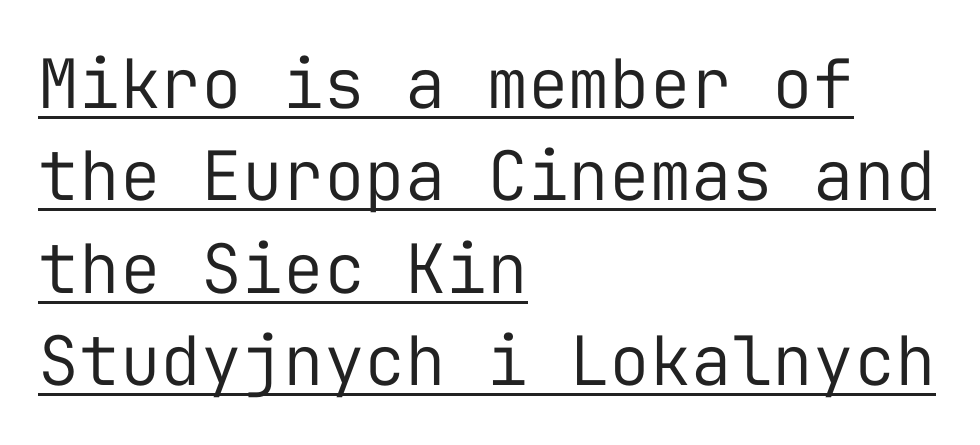
{"serif": "no", "italic": "no", "bold": "no", "weight": "regular", "width": "normal", "stroke_contrast": "low", "x_height": "medium", "monospaced": "yes", "underline": "yes", "align": "left", "line_spacing": "normal", "line_spacing_ratio": 1.36, "letter_spacing": "normal", "letter_spacing_em": 0.0, "glyph_px": 68}
